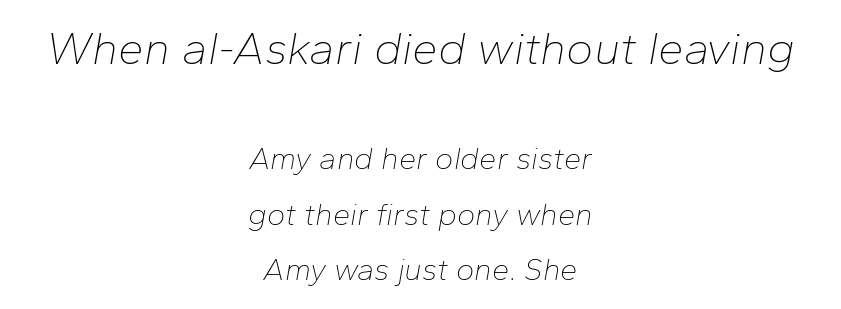
Rule under the text: the space is simply empty. An italicized treatment has been applied to the whole sample. Honestly, the letter spacing is just normal — you wouldn't notice it. Line starts and ends both wander, symmetrically. Visually, the top section dominates because its glyphs are scaled up.
